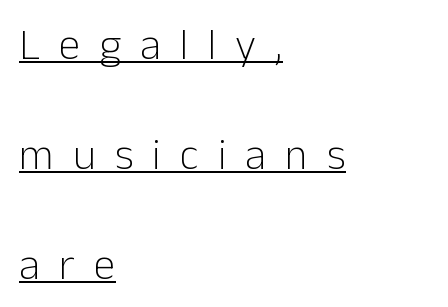
The image shows 44 px light sans-serif type, upright; set left-aligned, loose line spacing (2.5x), unusually wide letter spacing (+0.43 em), underlined; low stroke contrast and a medium x-height.
